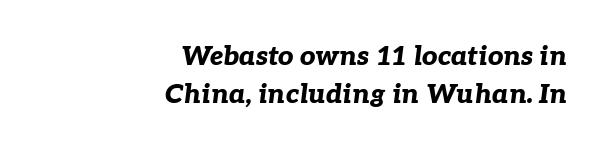
The image shows 27 px bold type, italic (leaning right); set right-aligned, normal line spacing (1.41x), normal letter spacing, not underlined.
